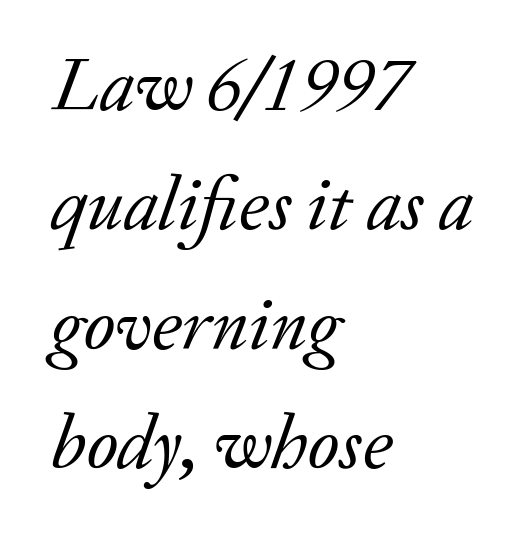
Q: Is the text bold? A: No.
Q: Is the text italic (slanted)? A: Yes, it leans right by about 20 degrees.
Q: Is the typeface a serif or a sans-serif typeface? A: Serif.
Q: Is the text underlined? A: No.
Q: How is the paragraph aligned? A: Left-aligned.
Q: Is the spacing between letters normal or unusually wide? A: Normal.
Q: Is the spacing between lines tight, normal or loose? A: Normal.
Q: Width (condensed, normal, or wide)? A: Normal.
Q: Stroke contrast? A: Low.
Q: x-height? A: Small.
Q: Monospaced? A: No.
